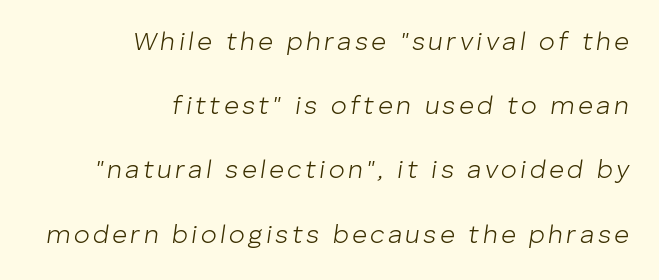
The image shows 26 px text type, italic (leaning right); set right-aligned, loose line spacing (2.47x), not underlined.
